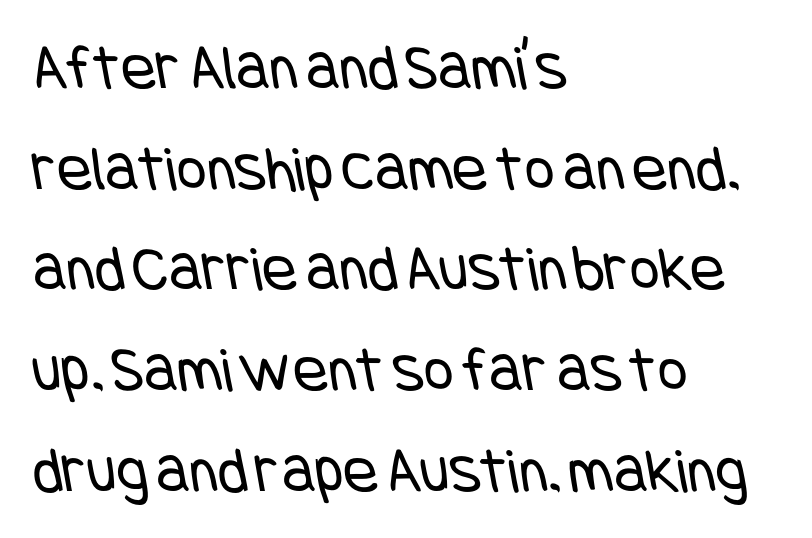
The image shows 65 px regular-weight, condensed sans-serif type; set left-aligned, normal line spacing (1.55x), normal letter spacing, not underlined; low stroke contrast and a large x-height.
